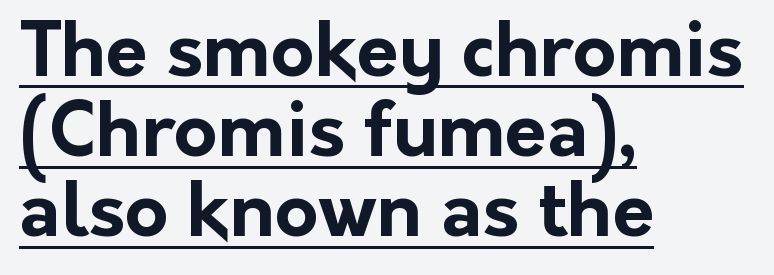
The image shows 75 px bold sans-serif type, upright; set left-aligned, tight line spacing (1.07x), normal letter spacing, underlined; low stroke contrast and a medium x-height.
